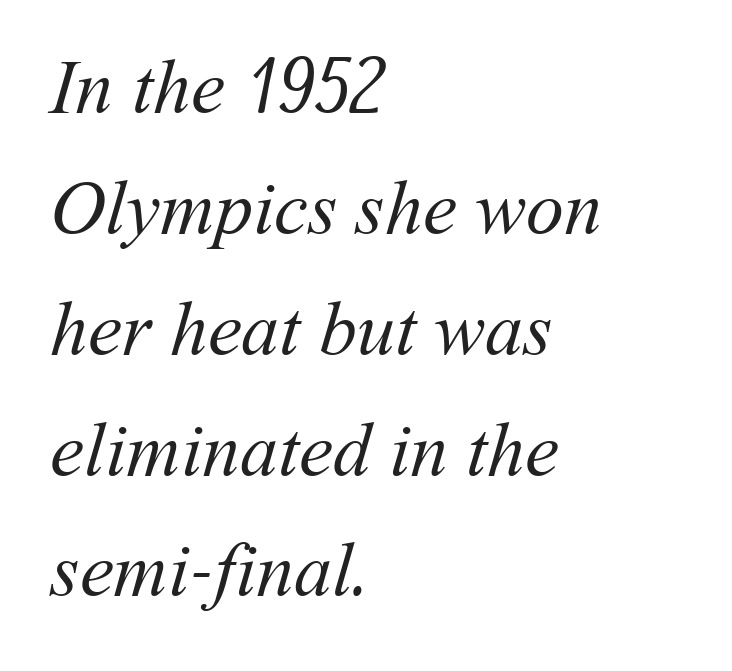
The image shows 76 px regular-weight type; set left-aligned, normal line spacing (1.59x), normal letter spacing, not underlined; medium stroke contrast and a medium x-height.
